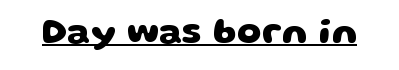
The image shows 35 px heavy, wide sans-serif type; set normal letter spacing, underlined; low stroke contrast and a large x-height.
